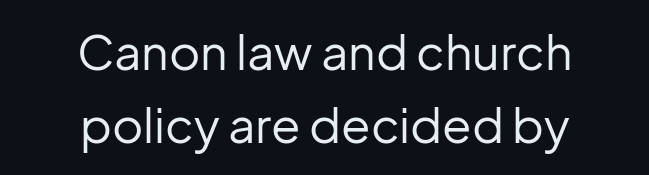
The weight tops out at a normal text grade. There is no visible air inserted between adjacent glyphs. The letters advance in unequal steps, a hallmark of proportional type. Designer's note — italics off, roman on. The typeface chosen for these lines omits serifs. Typeset on center — no edge is straight.
